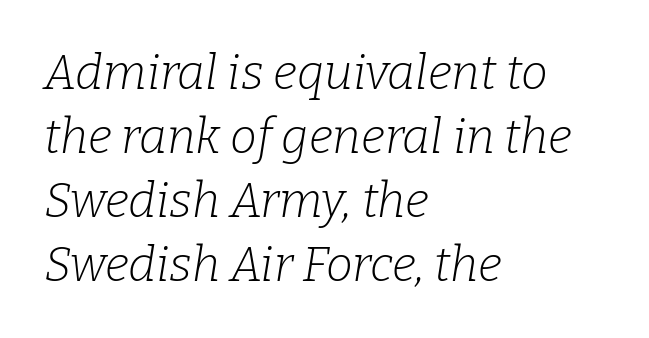
Q: Is the text bold? A: No.
Q: Is the text italic (slanted)? A: Yes, it leans right by about 9 degrees.
Q: Is the typeface a serif or a sans-serif typeface? A: Serif.
Q: Is the text underlined? A: No.
Q: How is the paragraph aligned? A: Left-aligned.
Q: Is the spacing between letters normal or unusually wide? A: Normal.
Q: Is the spacing between lines tight, normal or loose? A: Normal.
Q: Width (condensed, normal, or wide)? A: Normal.
Q: Stroke contrast? A: Low.
Q: x-height? A: Medium.
Q: Monospaced? A: No.
